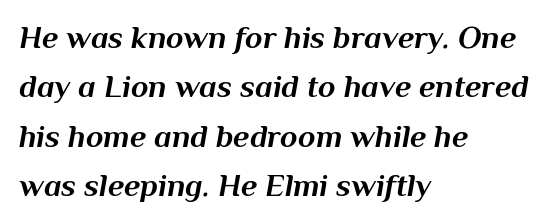
{"italic": "yes", "lean": "right", "slant_degrees": 10, "bold": "yes", "weight": "bold", "width": "normal", "stroke_contrast": "medium", "x_height": "medium", "monospaced": "no", "underline": "no", "align": "left", "line_spacing": "normal", "line_spacing_ratio": 1.54, "letter_spacing": "normal", "letter_spacing_em": 0.0, "glyph_px": 32}
